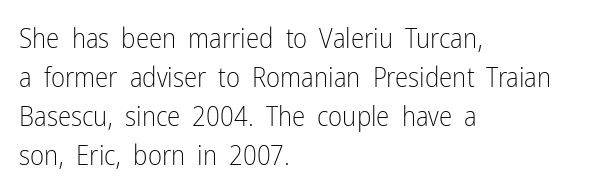
{"italic": "no", "bold": "no", "underline": "no", "align": "left", "line_spacing": "normal", "line_spacing_ratio": 1.44, "letter_spacing": "normal", "letter_spacing_em": 0.0, "glyph_px": 27}
